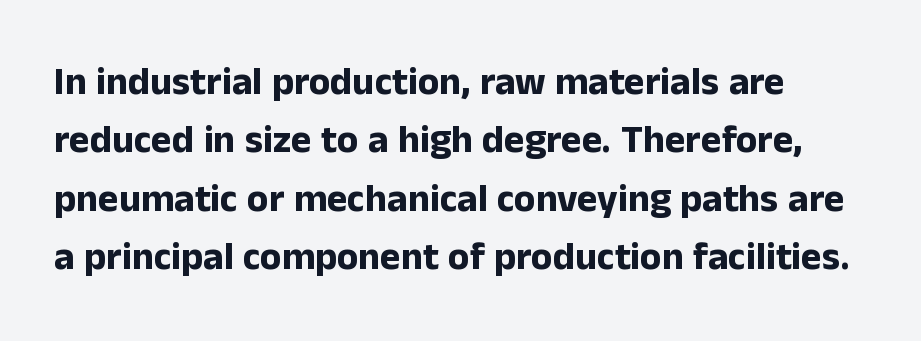
In terms of leading, this rendering sits right in the middle. The type sits square on the baseline with zero lean. A sans-serif font was chosen for this passage. Teacher's note: observe the even left margin — that is flush-left alignment. This sample uses plain, unmodified letter spacing. This sample has the flowing, uneven cadence of proportional lettering.
